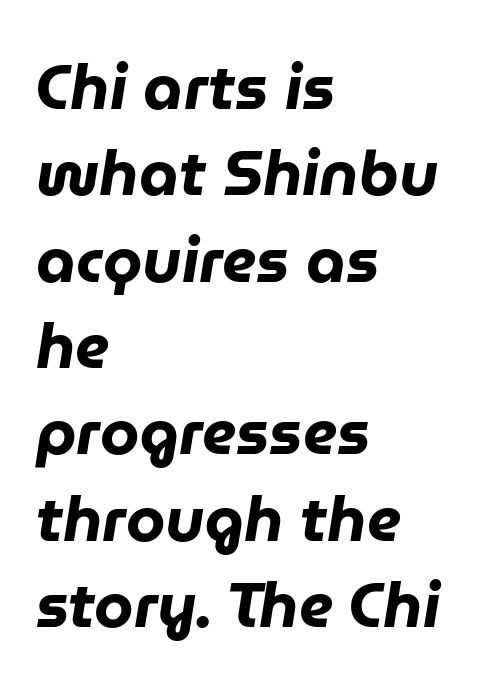
{"italic": "yes", "lean": "right", "slant_degrees": 9, "bold": "yes", "weight": "heavy", "width": "normal", "stroke_contrast": "low", "x_height": "medium", "monospaced": "no", "underline": "no", "align": "left", "line_spacing": "normal", "line_spacing_ratio": 1.37, "letter_spacing": "normal", "letter_spacing_em": 0.0, "glyph_px": 63}
